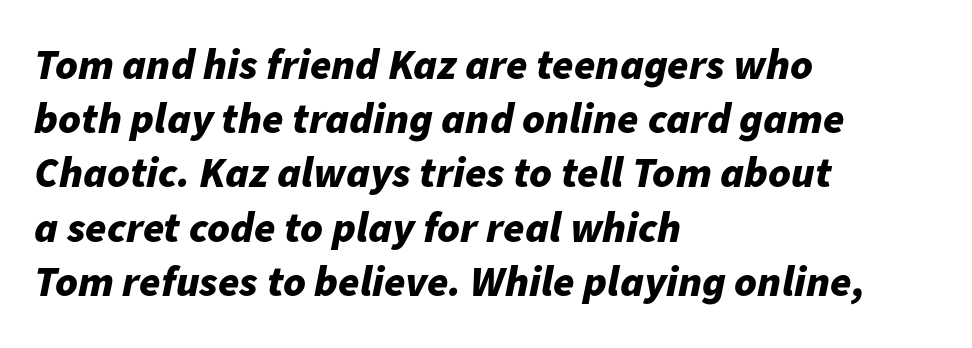
Q: Is the text bold? A: Yes.
Q: Is the text italic (slanted)? A: Yes, it leans right by about 11 degrees.
Q: Is the text underlined? A: No.
Q: How is the paragraph aligned? A: Left-aligned.
Q: Is the spacing between letters normal or unusually wide? A: Normal.
Q: Is the spacing between lines tight, normal or loose? A: Normal.
Q: Width (condensed, normal, or wide)? A: Normal.
Q: Stroke contrast? A: Low.
Q: x-height? A: Medium.
Q: Monospaced? A: No.
